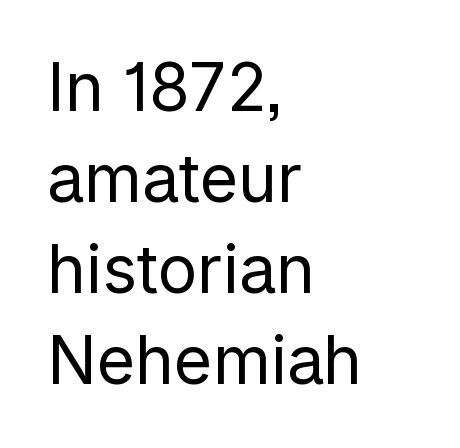
The letters carry no serifs — their stems end cleanly without finishing strokes. The tracking reads as untouched default to a designer's eye. A typesetter would call this proportional, since set widths differ per character. Every row of glyphs begins at an identical x-position on the left. The baseline area is clear.
